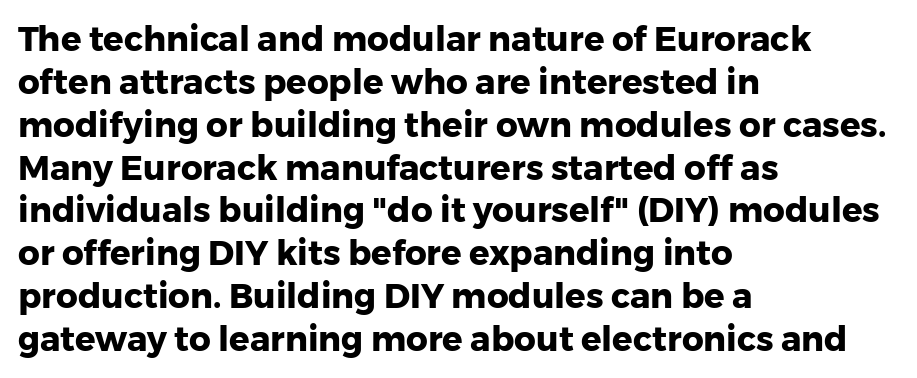
The rendering uses a bold face; every stroke is thick and dark. The passage shown is not underscored anywhere. The paragraph shown leans on its left margin. You could call the tracking neutral — neither tight nor loose.
